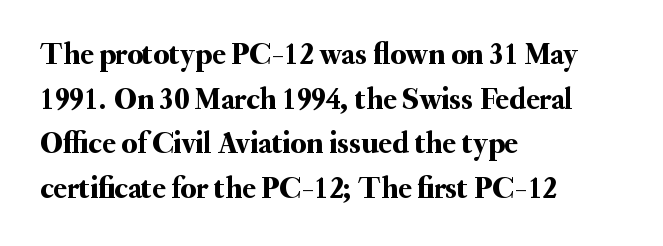
The image shows 31 px serif type, upright; set left-aligned, normal line spacing (1.44x), normal letter spacing, not underlined; medium stroke contrast and a small x-height.
